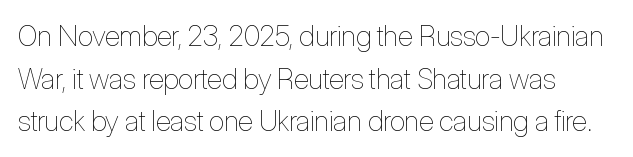
Q: Is the text bold? A: No.
Q: Is the text italic (slanted)? A: No, it is upright.
Q: Is the text underlined? A: No.
Q: How is the paragraph aligned? A: Left-aligned.
Q: Is the spacing between letters normal or unusually wide? A: Normal.
Q: Is the spacing between lines tight, normal or loose? A: Normal.
Q: Width (condensed, normal, or wide)? A: Condensed.
Q: Stroke contrast? A: Low.
Q: x-height? A: Medium.
Q: Monospaced? A: No.
